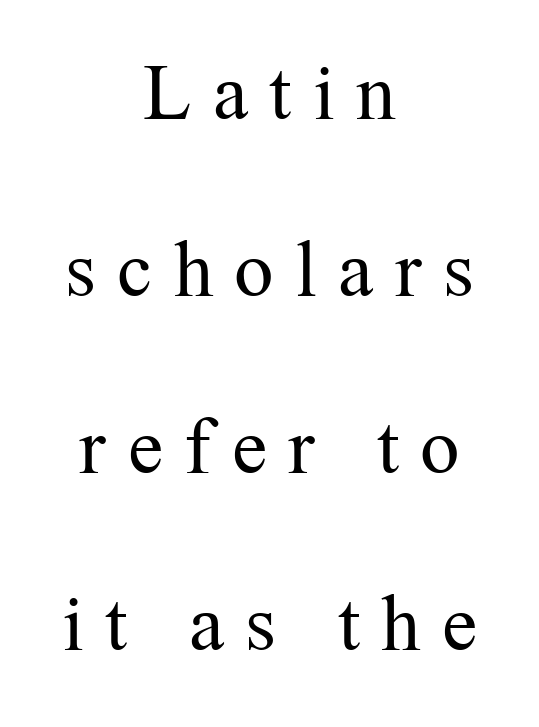
{"serif": "yes", "italic": "no", "bold": "no", "weight": "regular", "width": "normal", "stroke_contrast": "medium", "x_height": "medium", "monospaced": "no", "underline": "no", "align": "center", "line_spacing": "loose", "line_spacing_ratio": 2.24, "letter_spacing": "wide", "letter_spacing_em": 0.27, "glyph_px": 79}
